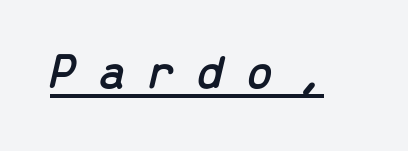
The letters are slanted; this is an italic face. Do the characters align in a grid? Yes, the font is monospaced. Does extra space separate the letters? Yes, quite a lot of it. A rule runs beneath these lines of type.
